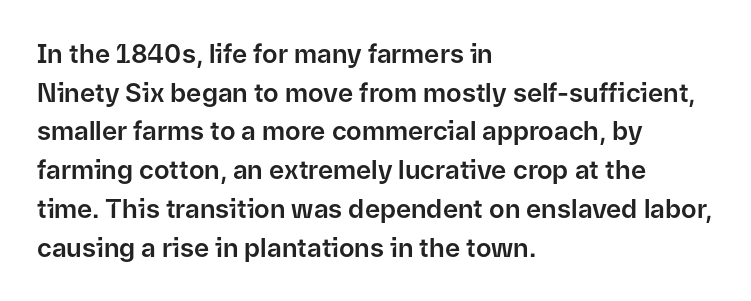
{"italic": "no", "underline": "no", "align": "left", "line_spacing": "normal", "line_spacing_ratio": 1.49, "letter_spacing": "normal", "letter_spacing_em": 0.0, "glyph_px": 26}
